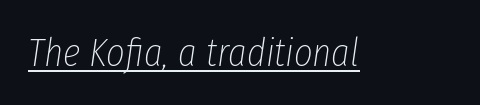
The face used here has a pronounced slope to its letters. Glyph-to-glyph distance matches everyday printed text. Varying glyph widths throughout — classic text-font behaviour. Caption: face not bold, strokes unweighted. The lettering is marked with a stroke running underneath it.
